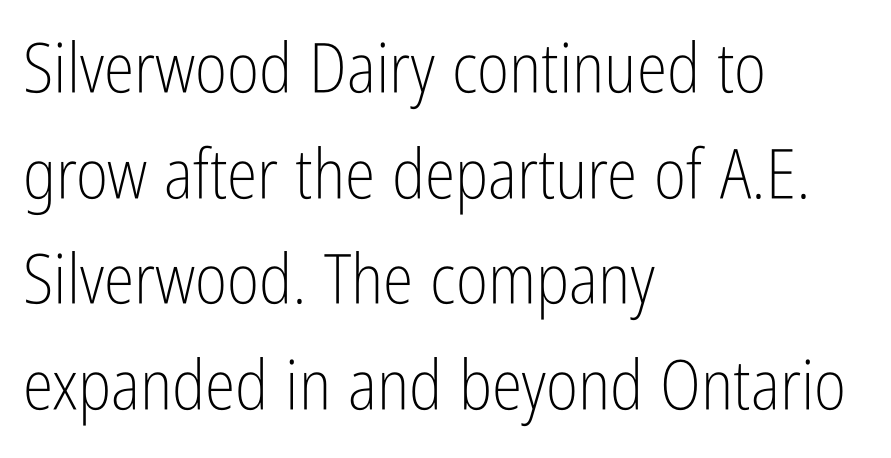
Q: Is the text bold? A: No.
Q: Is the text italic (slanted)? A: No, it is upright.
Q: Is the typeface a serif or a sans-serif typeface? A: Sans-serif.
Q: Is the text underlined? A: No.
Q: How is the paragraph aligned? A: Left-aligned.
Q: Is the spacing between letters normal or unusually wide? A: Normal.
Q: Is the spacing between lines tight, normal or loose? A: Normal.
Q: Width (condensed, normal, or wide)? A: Condensed.
Q: Stroke contrast? A: Low.
Q: x-height? A: Medium.
Q: Monospaced? A: No.
